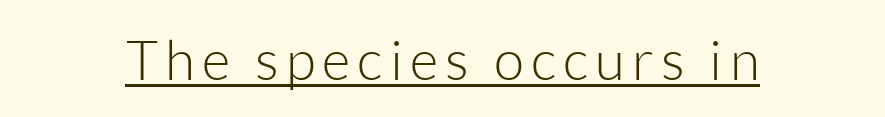
Q: Is the text bold? A: No.
Q: Is the text italic (slanted)? A: No, it is upright.
Q: Is the typeface a serif or a sans-serif typeface? A: Sans-serif.
Q: Is the text underlined? A: Yes.
Q: Width (condensed, normal, or wide)? A: Normal.
Q: Stroke contrast? A: Low.
Q: x-height? A: Medium.
Q: Monospaced? A: No.
